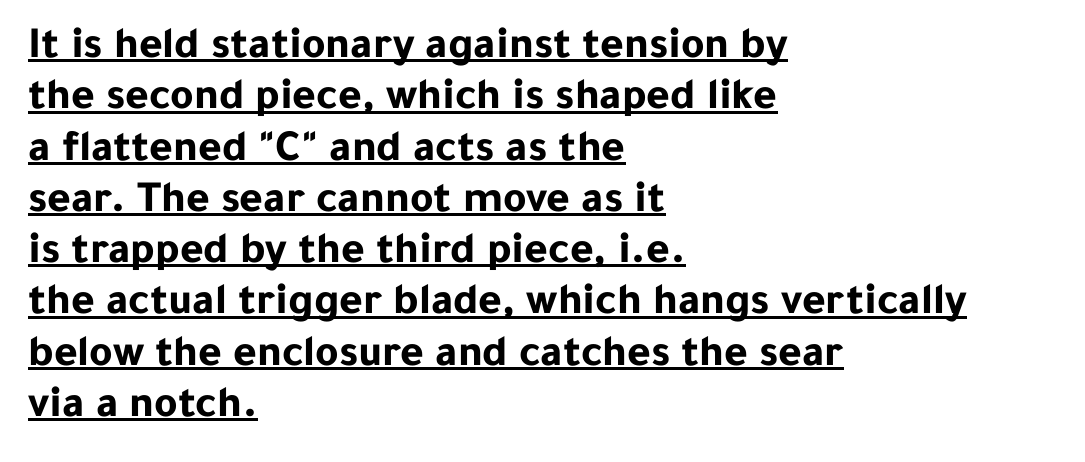
Q: Is the text bold? A: Yes.
Q: Is the text italic (slanted)? A: No, it is upright.
Q: Is the typeface a serif or a sans-serif typeface? A: Sans-serif.
Q: Is the text underlined? A: Yes.
Q: How is the paragraph aligned? A: Left-aligned.
Q: Is the spacing between letters normal or unusually wide? A: Normal.
Q: Is the spacing between lines tight, normal or loose? A: Tight.
Q: Width (condensed, normal, or wide)? A: Normal.
Q: Stroke contrast? A: Low.
Q: x-height? A: Medium.
Q: Monospaced? A: No.
